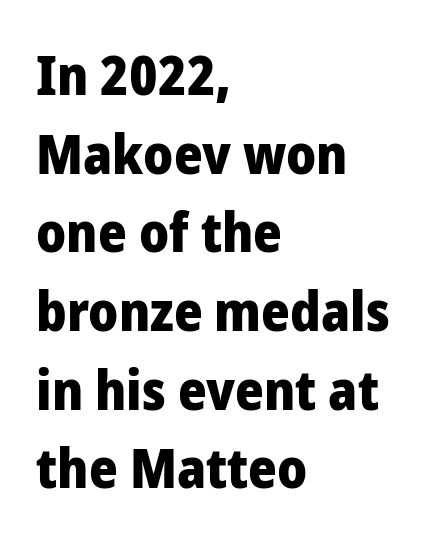
The image shows 55 px heavy sans-serif type, upright; set left-aligned, normal line spacing (1.43x), normal letter spacing, not underlined; low stroke contrast and a medium x-height.
